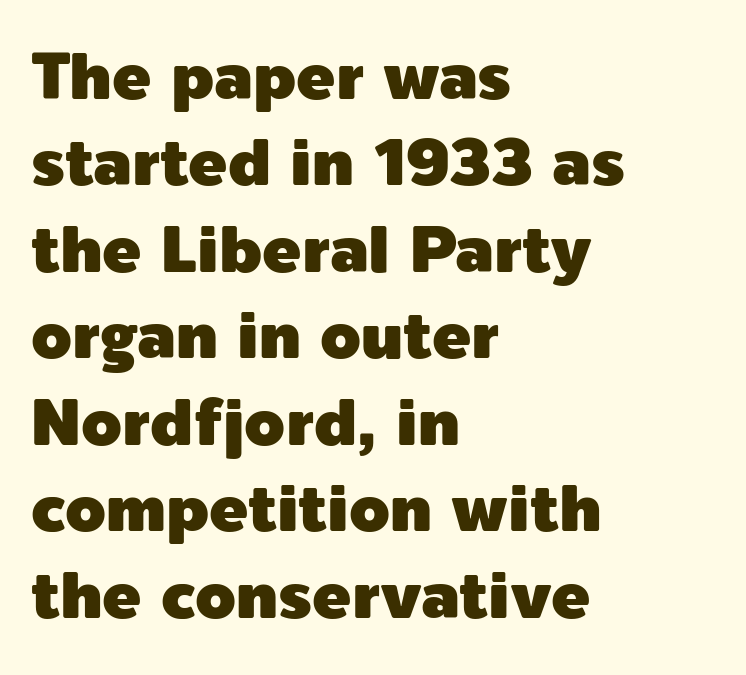
The image shows 65 px sans-serif type, upright; set left-aligned, normal line spacing (1.33x), normal letter spacing, not underlined; a medium x-height.
